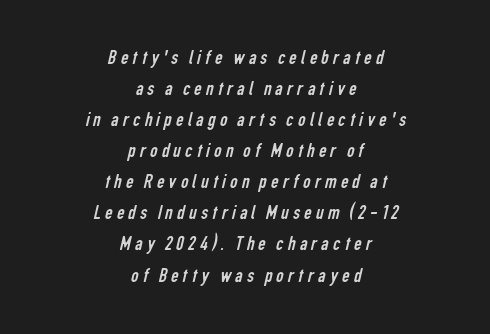
Q: Is the text bold? A: No.
Q: Is the text underlined? A: No.
Q: How is the paragraph aligned? A: Centered.
Q: Is the spacing between letters normal or unusually wide? A: Unusually wide.
Q: Is the spacing between lines tight, normal or loose? A: Normal.
